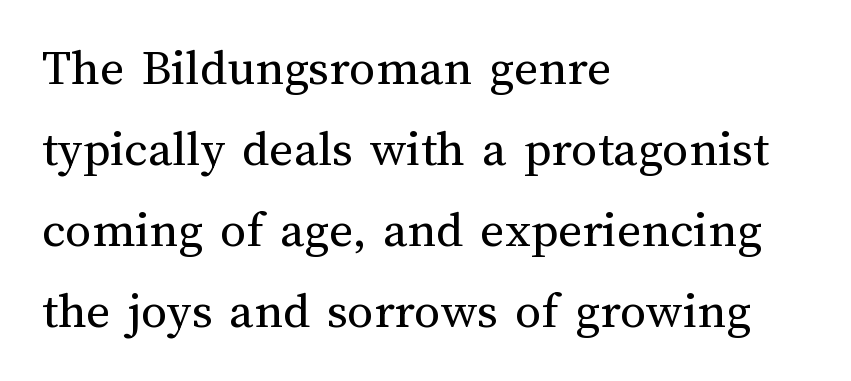
{"italic": "no", "bold": "no", "weight": "regular", "width": "normal", "stroke_contrast": "medium", "x_height": "medium", "monospaced": "no", "underline": "no", "align": "left", "line_spacing": "normal", "line_spacing_ratio": 1.56, "letter_spacing": "normal", "letter_spacing_em": 0.0, "glyph_px": 52}
